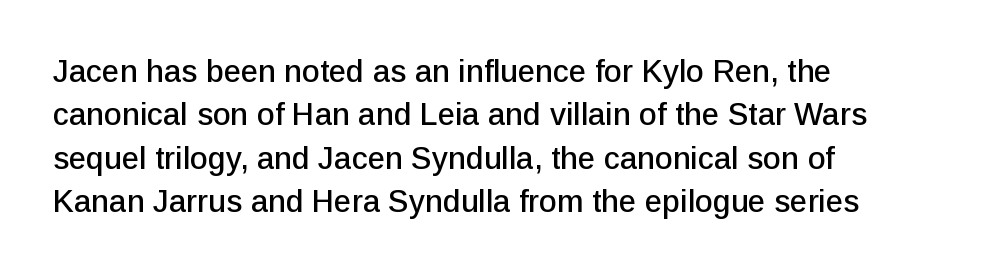
Q: Is the text italic (slanted)? A: No, it is upright.
Q: Is the typeface a serif or a sans-serif typeface? A: Sans-serif.
Q: Is the text underlined? A: No.
Q: How is the paragraph aligned? A: Left-aligned.
Q: Is the spacing between letters normal or unusually wide? A: Normal.
Q: Is the spacing between lines tight, normal or loose? A: Normal.
Q: Width (condensed, normal, or wide)? A: Normal.
Q: Stroke contrast? A: Low.
Q: x-height? A: Medium.
Q: Monospaced? A: No.
